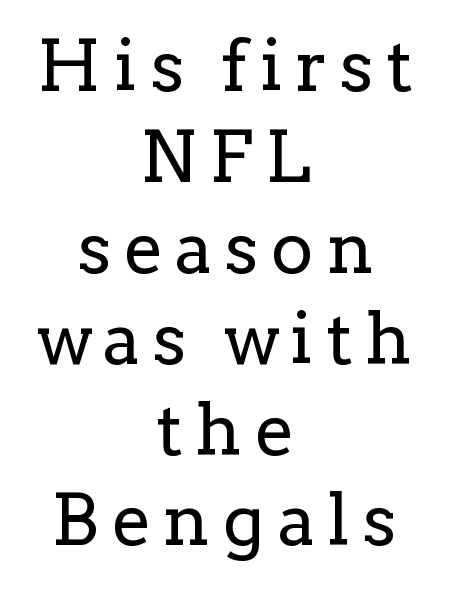
Q: Is the text bold? A: No.
Q: Is the text italic (slanted)? A: No, it is upright.
Q: Is the typeface a serif or a sans-serif typeface? A: Serif.
Q: Is the text underlined? A: No.
Q: How is the paragraph aligned? A: Centered.
Q: Is the spacing between lines tight, normal or loose? A: Normal.
Q: Width (condensed, normal, or wide)? A: Normal.
Q: Stroke contrast? A: Low.
Q: x-height? A: Medium.
Q: Monospaced? A: No.
